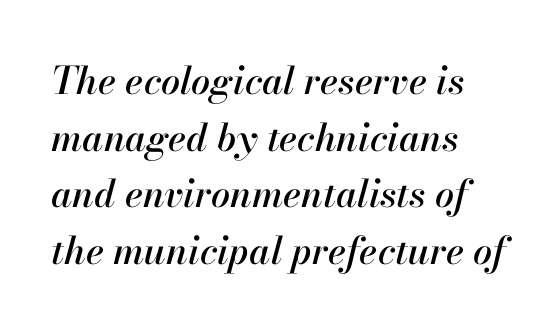
The lines sit at an ordinary, default distance from one another. Check the space under the baseline: it is left empty. There's an unmistakable incline to the writing here. Compared with a centered layout, this one pins lines to the left instead. Looks like regular typesetting: each glyph gets only the width it needs. Characters follow at the spacing the type designer built in.
